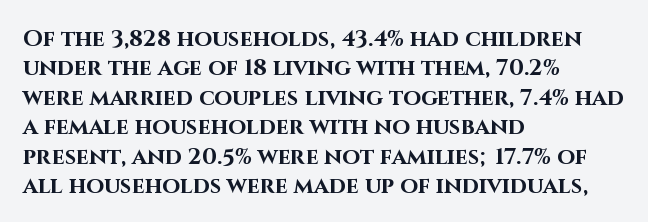
In terms of posture, this sample is upright. Whoever set this chose a conventional vertical rhythm. The space directly below the letters is spotless. A typesetter would call this zero additional tracking.
